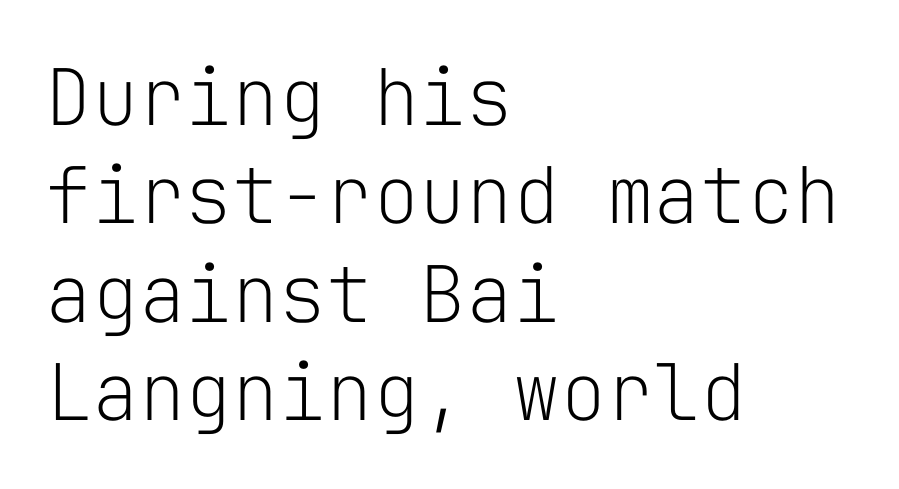
Q: Is the text bold? A: No.
Q: Is the text italic (slanted)? A: No, it is upright.
Q: Is the typeface a serif or a sans-serif typeface? A: Sans-serif.
Q: Is the text underlined? A: No.
Q: How is the paragraph aligned? A: Left-aligned.
Q: Is the spacing between letters normal or unusually wide? A: Normal.
Q: Is the spacing between lines tight, normal or loose? A: Normal.
Q: Width (condensed, normal, or wide)? A: Normal.
Q: Stroke contrast? A: Low.
Q: x-height? A: Medium.
Q: Monospaced? A: Yes.
